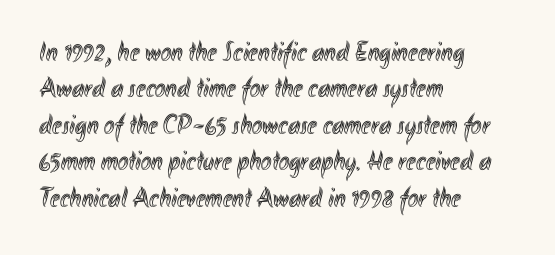
The line-height multiplier appears to be the usual default. The baseline area is clear. The rendering uses natural spacing where letterforms have individual widths. In terms of letterspacing, this is plain default setting.
